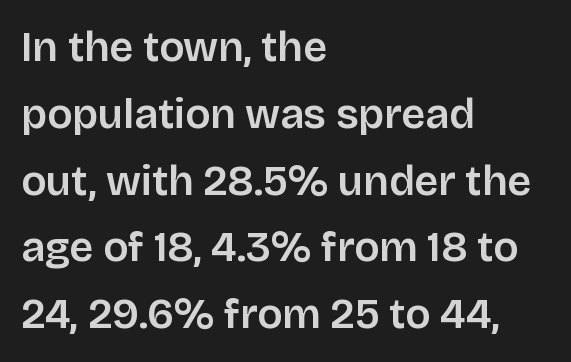
The image shows 42 px semibold sans-serif type, upright; set left-aligned, normal line spacing (1.59x), normal letter spacing, not underlined; low stroke contrast and a large x-height.
